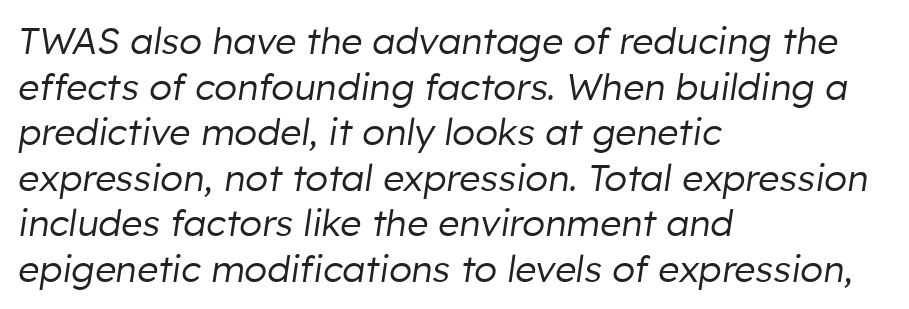
The image shows 37 px regular-weight type, italic (leaning right); set left-aligned, line spacing 1.23x, normal letter spacing, not underlined; low stroke contrast and a medium x-height.
